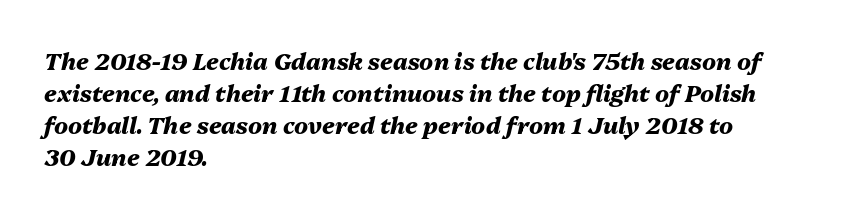
Q: Is the text bold? A: Yes.
Q: Is the text italic (slanted)? A: Yes, it leans right by about 13 degrees.
Q: Is the text underlined? A: No.
Q: How is the paragraph aligned? A: Left-aligned.
Q: Is the spacing between letters normal or unusually wide? A: Normal.
Q: Is the spacing between lines tight, normal or loose? A: Normal.
